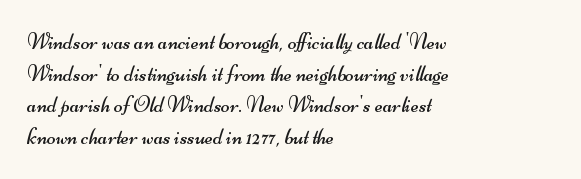
{"bold": "no", "underline": "no", "align": "left", "line_spacing": "normal", "line_spacing_ratio": 1.38, "letter_spacing": "normal", "letter_spacing_em": 0.0, "glyph_px": 23}
